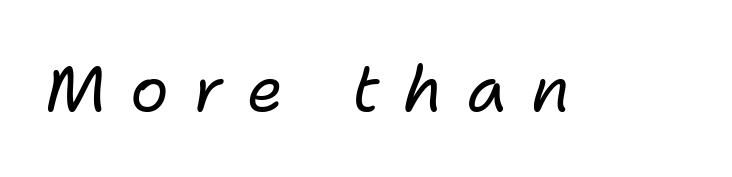
Q: Is the text bold? A: No.
Q: Is the text italic (slanted)? A: Yes, it leans right by about 11 degrees.
Q: Is the text underlined? A: No.
Q: Is the spacing between letters normal or unusually wide? A: Unusually wide.
Q: Width (condensed, normal, or wide)? A: Normal.
Q: Stroke contrast? A: Low.
Q: x-height? A: Medium.
Q: Monospaced? A: No.
